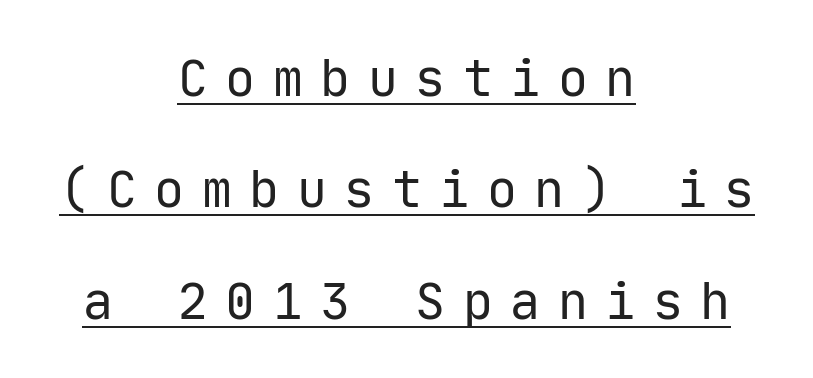
{"serif": "no", "italic": "no", "bold": "no", "weight": "regular", "width": "normal", "stroke_contrast": "low", "x_height": "medium", "monospaced": "yes", "underline": "yes", "align": "center", "line_spacing": "loose", "line_spacing_ratio": 2.23, "letter_spacing": "wide", "letter_spacing_em": 0.35, "glyph_px": 50}
